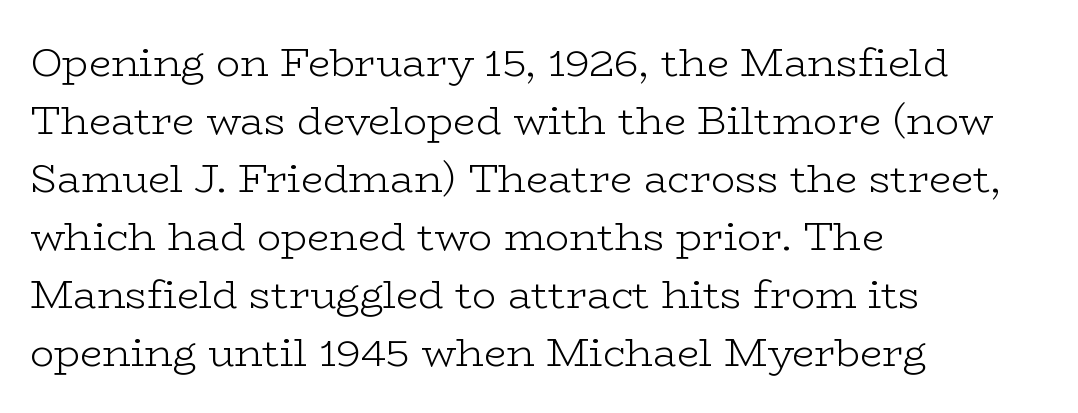
The typeface has the unassuming heft of standard copy or less. Does the lettering tilt? It doesn't — this is upright. Words appear dense and cohesive because spacing is normal. The specimen omits any rule beneath the text block's lines.
